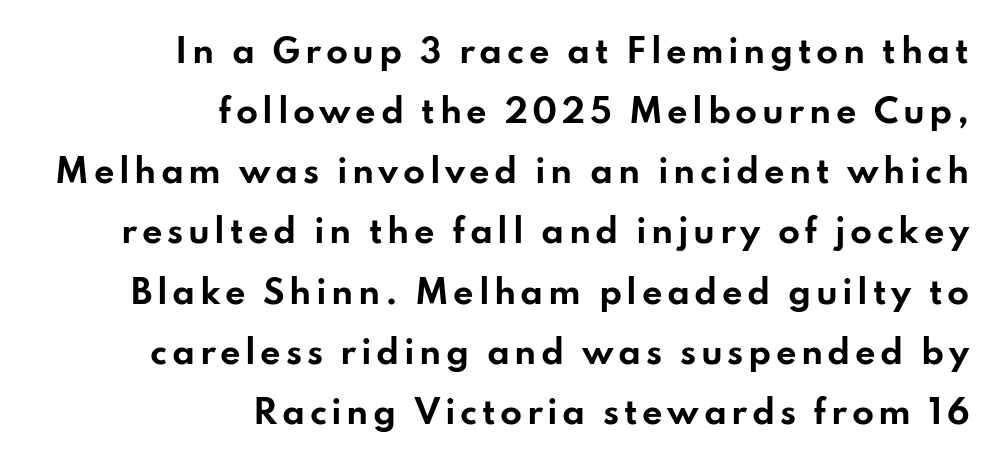
{"serif": "no", "italic": "no", "bold": "yes", "weight": "bold", "width": "wide", "stroke_contrast": "low", "x_height": "small", "monospaced": "no", "underline": "no", "align": "right", "line_spacing_ratio": 1.88, "glyph_px": 32}
